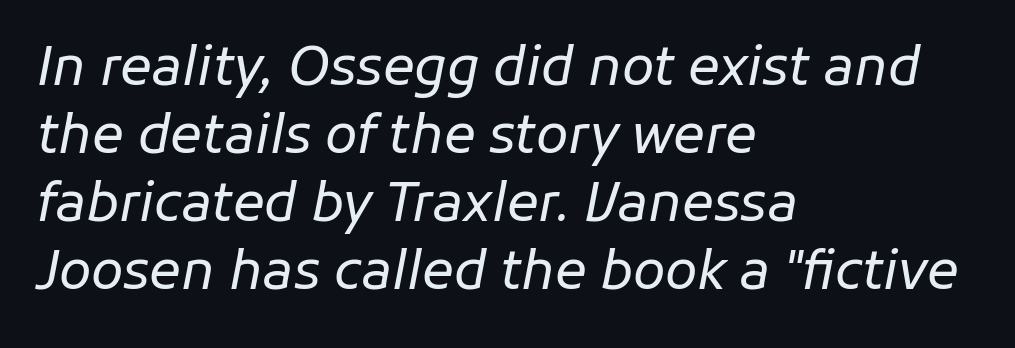
The image shows 53 px regular-weight type, italic (leaning right); set left-aligned, normal line spacing (1.28x), normal letter spacing, not underlined; low stroke contrast and a medium x-height.
